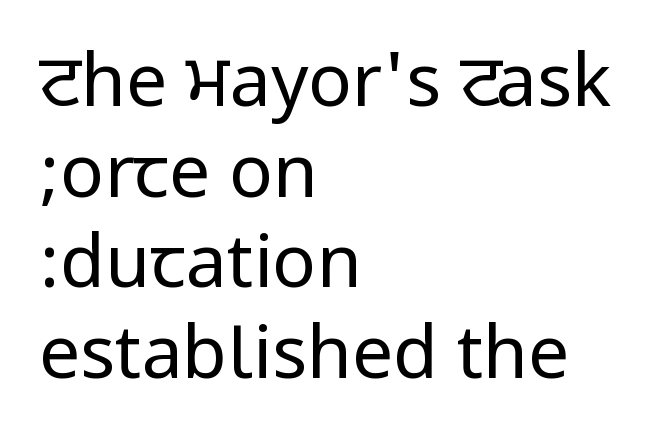
{"serif": "no", "italic": "no", "bold": "no", "weight": "regular", "width": "condensed", "stroke_contrast": "low", "underline": "no", "align": "left", "line_spacing_ratio": 1.24, "letter_spacing": "normal", "letter_spacing_em": 0.0, "glyph_px": 73}
